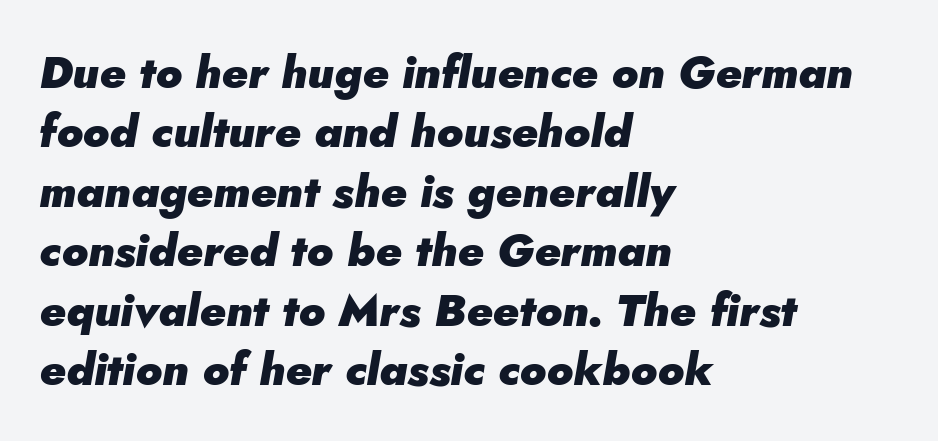
{"italic": "yes", "lean": "right", "slant_degrees": 5, "bold": "yes", "weight": "heavy", "width": "normal", "stroke_contrast": "low", "x_height": "small", "monospaced": "no", "underline": "no", "align": "left", "line_spacing": "normal", "line_spacing_ratio": 1.32, "letter_spacing": "normal", "letter_spacing_em": 0.0, "glyph_px": 45}
